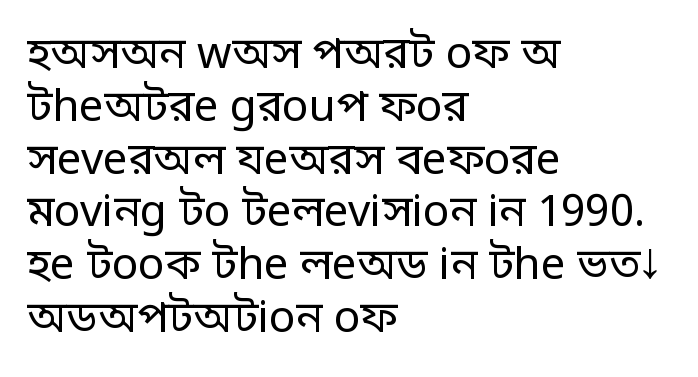
{"serif": "no", "italic": "no", "bold": "no", "weight": "regular", "width": "normal", "stroke_contrast": "low", "x_height": "large", "monospaced": "no", "underline": "no", "align": "left", "line_spacing_ratio": 1.2, "letter_spacing": "normal", "letter_spacing_em": 0.0, "glyph_px": 44}
